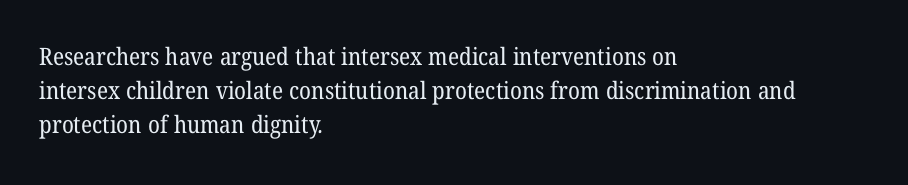
This rendering uses left alignment, leaving the right contour irregular. The space beneath each line is pristine and unruled. The passage shown stacks its lines at a standard gap. Inter-character spacing is left at the font's built-in metrics. Weight class: somewhere from thin through regular.
